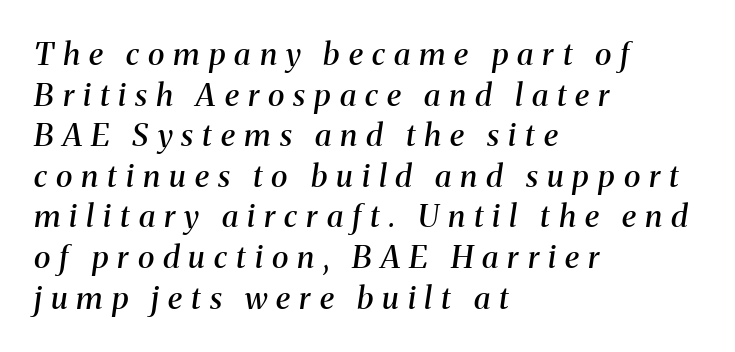
Q: Is the text bold? A: Semi-bold.
Q: Is the text italic (slanted)? A: Yes, it leans right by about 8 degrees.
Q: Is the typeface a serif or a sans-serif typeface? A: Serif.
Q: Is the text underlined? A: No.
Q: How is the paragraph aligned? A: Left-aligned.
Q: Is the spacing between letters normal or unusually wide? A: Unusually wide.
Q: Is the spacing between lines tight, normal or loose? A: Normal.
Q: Width (condensed, normal, or wide)? A: Normal.
Q: Stroke contrast? A: Medium.
Q: x-height? A: Medium.
Q: Monospaced? A: No.
